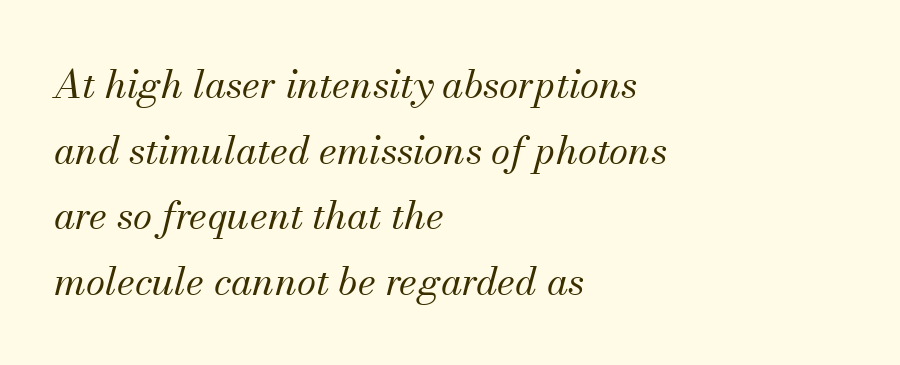
{"serif": "yes", "italic": "yes", "lean": "right", "slant_degrees": 13, "bold": "no", "weight": "regular", "width": "normal", "stroke_contrast": "medium", "x_height": "small", "monospaced": "no", "underline": "no", "align": "left", "line_spacing": "normal", "line_spacing_ratio": 1.68, "letter_spacing": "normal", "letter_spacing_em": 0.0, "glyph_px": 39}
